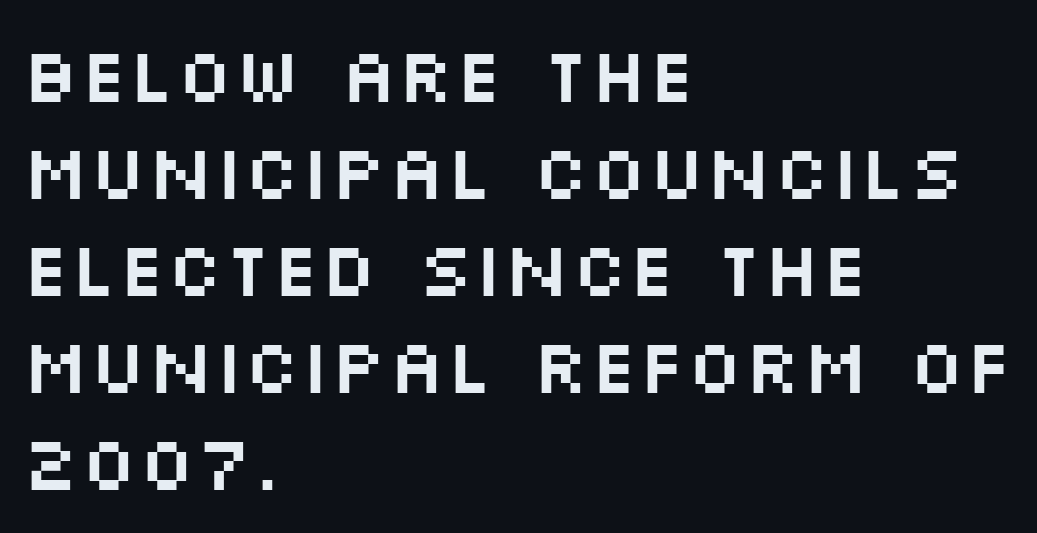
The image shows 77 px wide sans-serif type, upright; set left-aligned, normal line spacing (1.26x), normal letter spacing, not underlined; medium stroke contrast and a large x-height.
